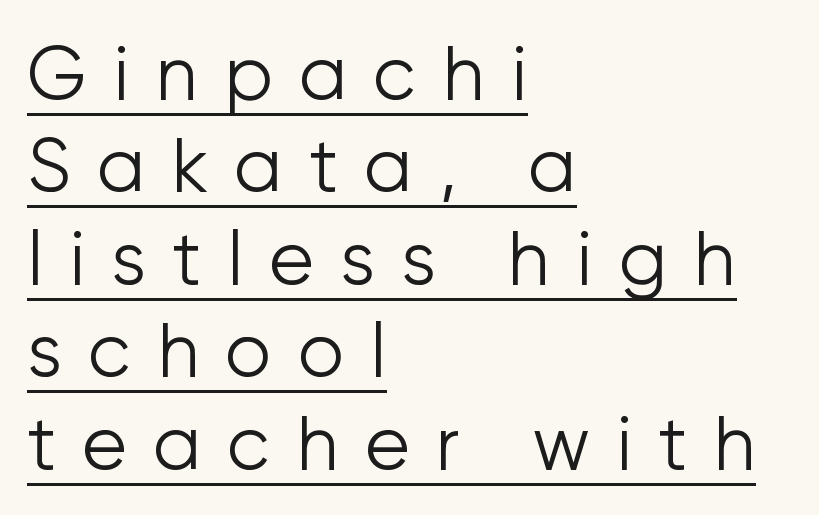
{"serif": "no", "italic": "no", "bold": "no", "weight": "light", "width": "normal", "stroke_contrast": "low", "x_height": "medium", "monospaced": "no", "underline": "yes", "align": "left", "line_spacing": "normal", "line_spacing_ratio": 1.25, "letter_spacing": "wide", "letter_spacing_em": 0.35, "glyph_px": 74}
